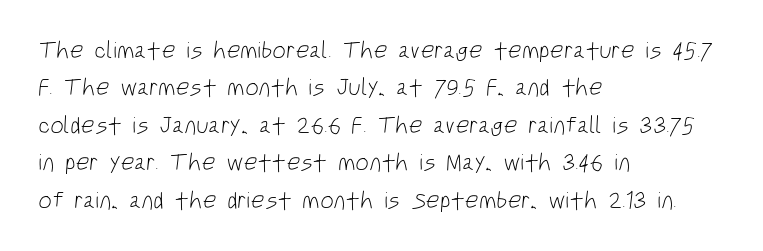
Q: Is the text bold? A: No.
Q: Is the text underlined? A: No.
Q: How is the paragraph aligned? A: Left-aligned.
Q: Is the spacing between letters normal or unusually wide? A: Normal.
Q: Is the spacing between lines tight, normal or loose? A: Normal.
